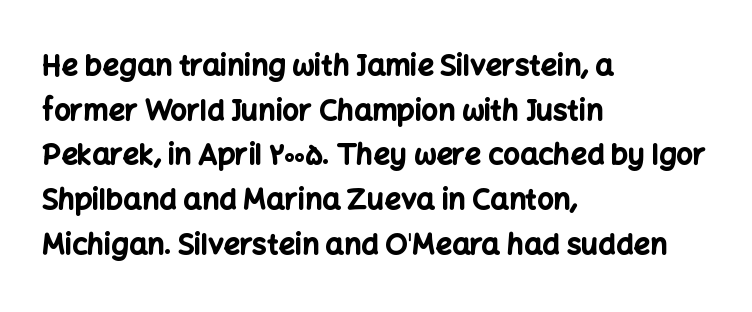
{"serif": "no", "italic": "no", "bold": "yes", "weight": "bold", "width": "normal", "stroke_contrast": "low", "x_height": "medium", "monospaced": "no", "underline": "no", "align": "left", "line_spacing": "normal", "line_spacing_ratio": 1.54, "letter_spacing": "normal", "letter_spacing_em": 0.0, "glyph_px": 29}
